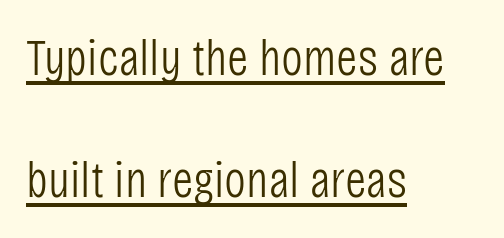
The image shows 52 px light, condensed sans-serif type, upright; set left-aligned, loose line spacing (2.34x), normal letter spacing, underlined; low stroke contrast and a large x-height.
